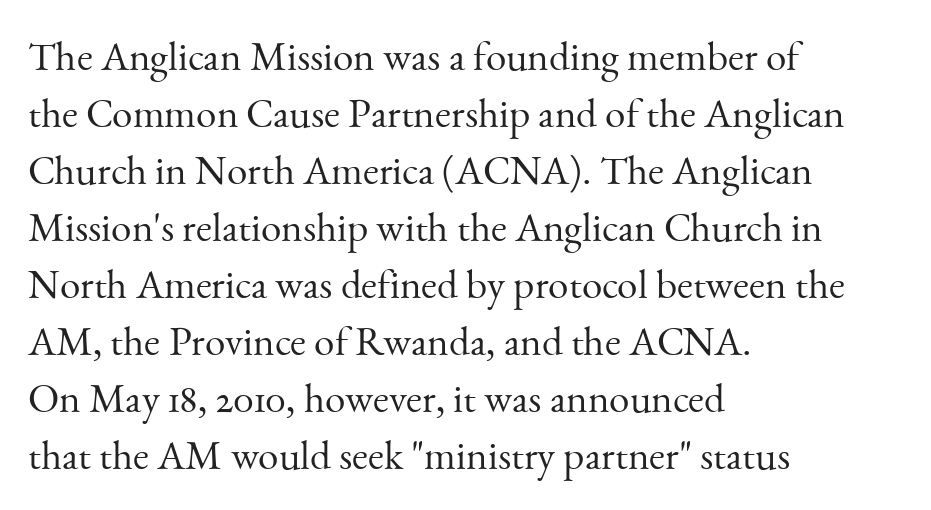
The image shows 41 px light serif type, upright; set left-aligned, normal line spacing (1.39x), normal letter spacing, not underlined; medium stroke contrast and a small x-height.
